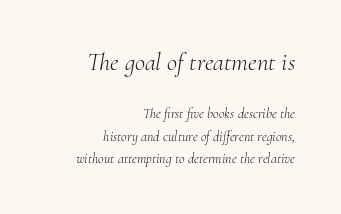
Q: Is the text bold? A: No.
Q: Is the text italic (slanted)? A: Yes, it leans right by about 10 degrees.
Q: Is the text underlined? A: No.
Q: How is the paragraph aligned? A: Right-aligned.
Q: Is the spacing between letters normal or unusually wide? A: Normal.
Q: Is the spacing between lines tight, normal or loose? A: Normal.
Q: Which block of text is set in a larger size, the first (top) or the second (bottom)? A: The first (top) one.
